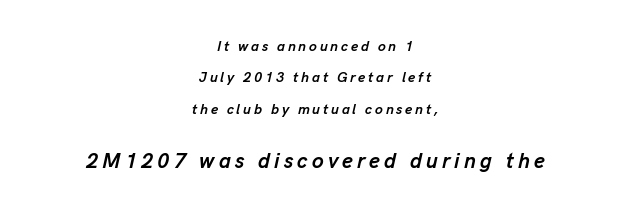
Q: Is the text bold? A: Yes.
Q: Is the text italic (slanted)? A: Yes, it leans right by about 13 degrees.
Q: Is the text underlined? A: No.
Q: How is the paragraph aligned? A: Centered.
Q: Is the spacing between letters normal or unusually wide? A: Unusually wide.
Q: Is the spacing between lines tight, normal or loose? A: Loose.
Q: Which block of text is set in a larger size, the first (top) or the second (bottom)? A: The second (bottom) one.
